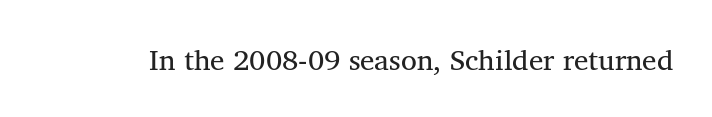
Q: Is the text bold? A: No.
Q: Is the typeface a serif or a sans-serif typeface? A: Serif.
Q: Is the text underlined? A: No.
Q: Is the spacing between letters normal or unusually wide? A: Normal.
Q: Width (condensed, normal, or wide)? A: Normal.
Q: Stroke contrast? A: Medium.
Q: x-height? A: Medium.
Q: Monospaced? A: No.
